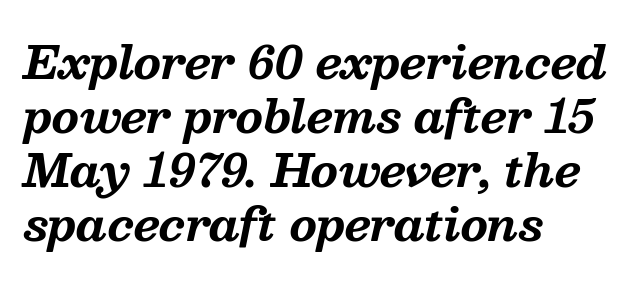
{"serif": "yes", "italic": "yes", "lean": "right", "slant_degrees": 13, "bold": "yes", "weight": "bold", "width": "normal", "stroke_contrast": "medium", "x_height": "medium", "monospaced": "no", "underline": "no", "align": "left", "line_spacing_ratio": 1.23, "letter_spacing": "normal", "letter_spacing_em": 0.0, "glyph_px": 44}
